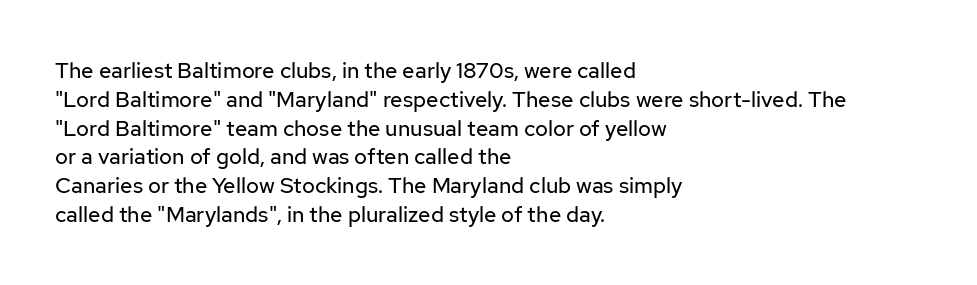
Q: Is the text bold? A: No.
Q: Is the text italic (slanted)? A: No, it is upright.
Q: Is the text underlined? A: No.
Q: How is the paragraph aligned? A: Left-aligned.
Q: Is the spacing between letters normal or unusually wide? A: Normal.
Q: Is the spacing between lines tight, normal or loose? A: Normal.
